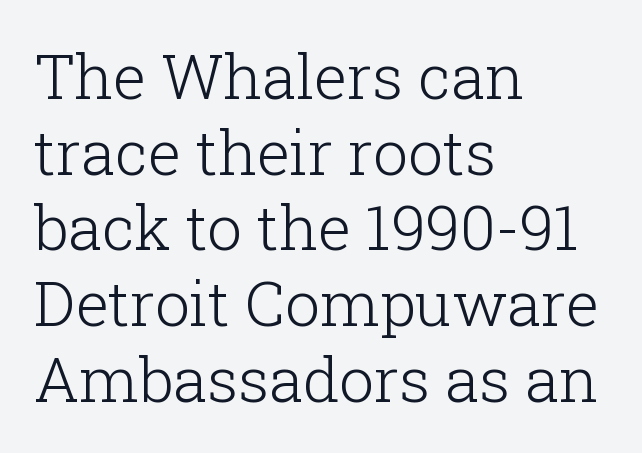
Stem width sits at or under what a default text font uses. This is serif lettering, the kind often seen in printed books. Do the characters align in a grid? No, the font is proportional. Only glyphs here, with clear space below each row.
